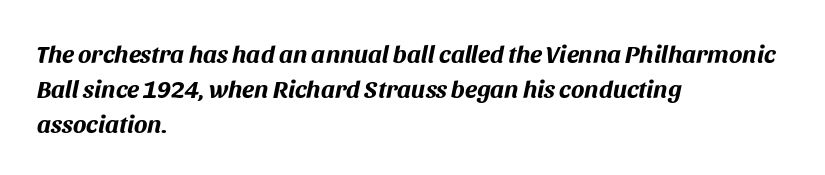
Q: Is the text bold? A: Yes.
Q: Is the text italic (slanted)? A: Yes, it leans right by about 11 degrees.
Q: Is the text underlined? A: No.
Q: How is the paragraph aligned? A: Left-aligned.
Q: Is the spacing between letters normal or unusually wide? A: Normal.
Q: Is the spacing between lines tight, normal or loose? A: Normal.
